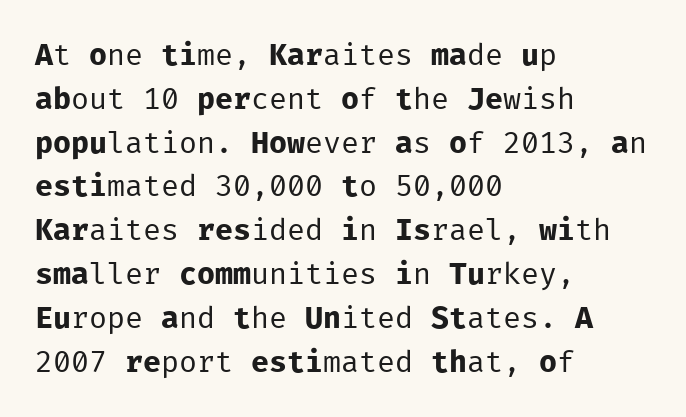
The paragraph has a hard left edge and a soft right edge. The axis of the letterforms is exactly vertical. The typesetting does not lean heavy: it is not bold. Notice how descenders clear the ascenders below comfortably — that's standard leading. Looks like terminal output: every glyph gets an equal slot. The text was rendered using a sans face with plain stroke endings.
